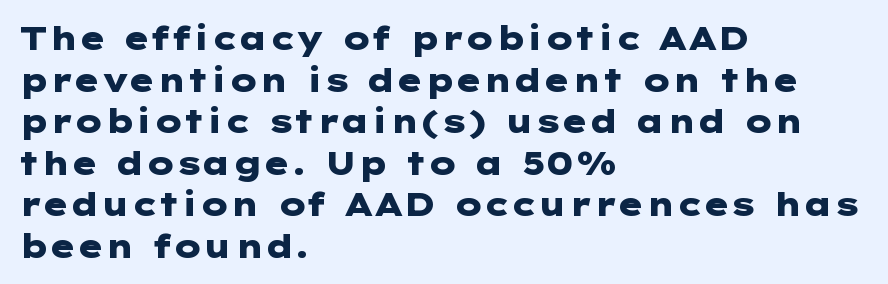
Q: Is the text bold? A: Yes.
Q: Is the text italic (slanted)? A: No, it is upright.
Q: Is the typeface a serif or a sans-serif typeface? A: Sans-serif.
Q: Is the text underlined? A: No.
Q: How is the paragraph aligned? A: Left-aligned.
Q: Is the spacing between letters normal or unusually wide? A: Normal.
Q: Is the spacing between lines tight, normal or loose? A: Normal.
Q: Width (condensed, normal, or wide)? A: Wide.
Q: Stroke contrast? A: Low.
Q: x-height? A: Medium.
